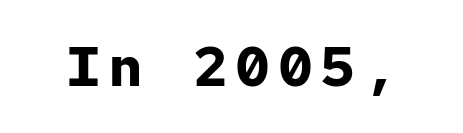
Q: Is the text bold? A: Yes.
Q: Is the text italic (slanted)? A: No, it is upright.
Q: Is the typeface a serif or a sans-serif typeface? A: Sans-serif.
Q: Is the text underlined? A: No.
Q: Width (condensed, normal, or wide)? A: Normal.
Q: Stroke contrast? A: Low.
Q: x-height? A: Medium.
Q: Monospaced? A: Yes.
